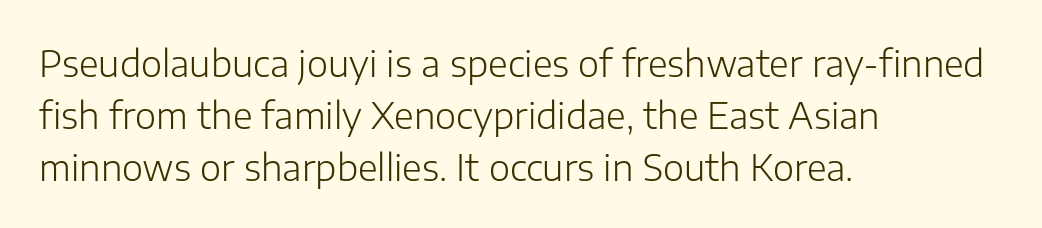
Compared with typical paragraphs, the rows here are spaced about the same. Think standard paragraph weight, or any step lighter than that. The rendering keeps characters at their native spacing. The paragraph shown leans on its left margin.
